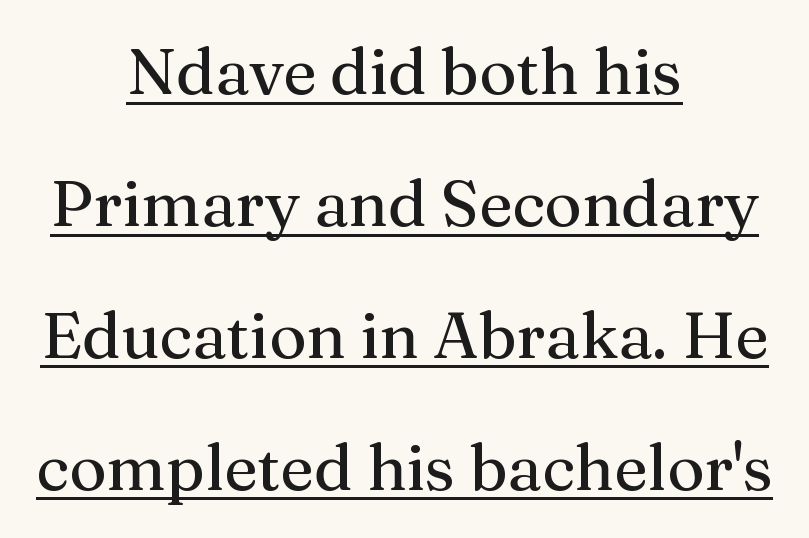
The image shows 64 px serif type, upright; set centered, loose line spacing (2.06x), normal letter spacing, underlined; medium stroke contrast and a medium x-height.
